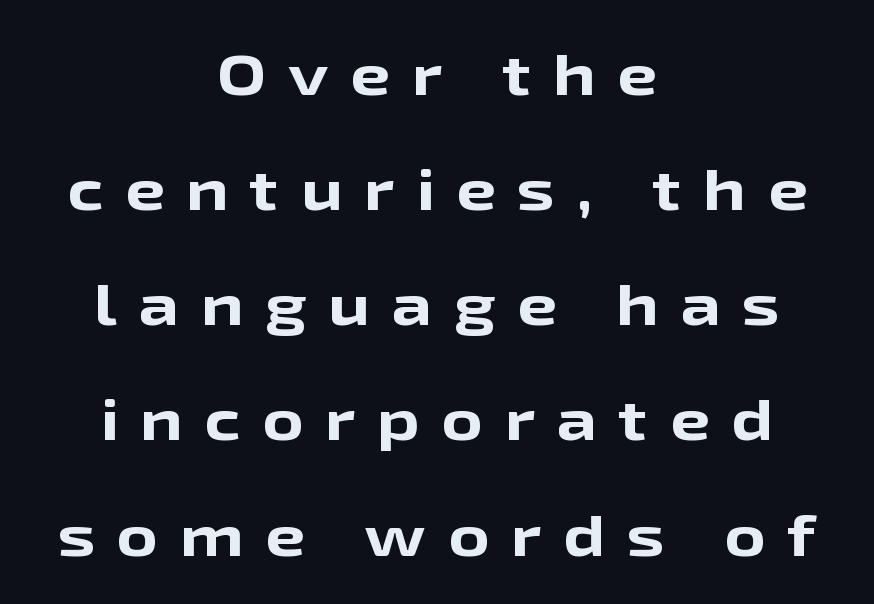
Q: Is the text bold? A: Yes.
Q: Is the text italic (slanted)? A: No, it is upright.
Q: Is the typeface a serif or a sans-serif typeface? A: Sans-serif.
Q: Is the text underlined? A: No.
Q: How is the paragraph aligned? A: Centered.
Q: Is the spacing between letters normal or unusually wide? A: Unusually wide.
Q: Is the spacing between lines tight, normal or loose? A: Loose.
Q: Width (condensed, normal, or wide)? A: Wide.
Q: Stroke contrast? A: Low.
Q: x-height? A: Medium.
Q: Monospaced? A: No.
